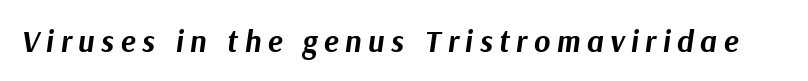
These lines were composed using italics. The tracking reads as deliberately expanded to a designer's eye. Plain, unruled lines of type. Think of a printed novel: that variable character pitch is what you see here.
